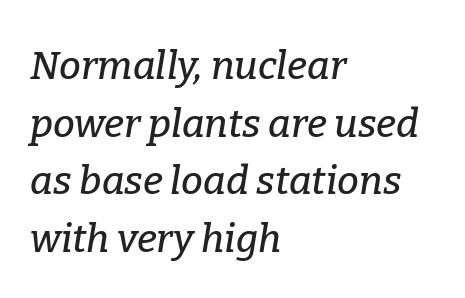
{"serif": "yes", "italic": "yes", "lean": "right", "slant_degrees": 9, "width": "normal", "stroke_contrast": "low", "x_height": "medium", "monospaced": "no", "underline": "no", "align": "left", "line_spacing": "normal", "line_spacing_ratio": 1.48, "letter_spacing": "normal", "letter_spacing_em": 0.0, "glyph_px": 39}
